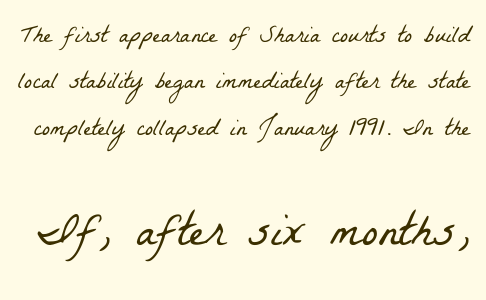
Just letters on the line, the space beneath them empty. Larger block? The one below; the one above is distinctly smaller. These glyphs show unthickened strokes, regular width or finer. The rendering uses a large line-height, opening up the rows.
